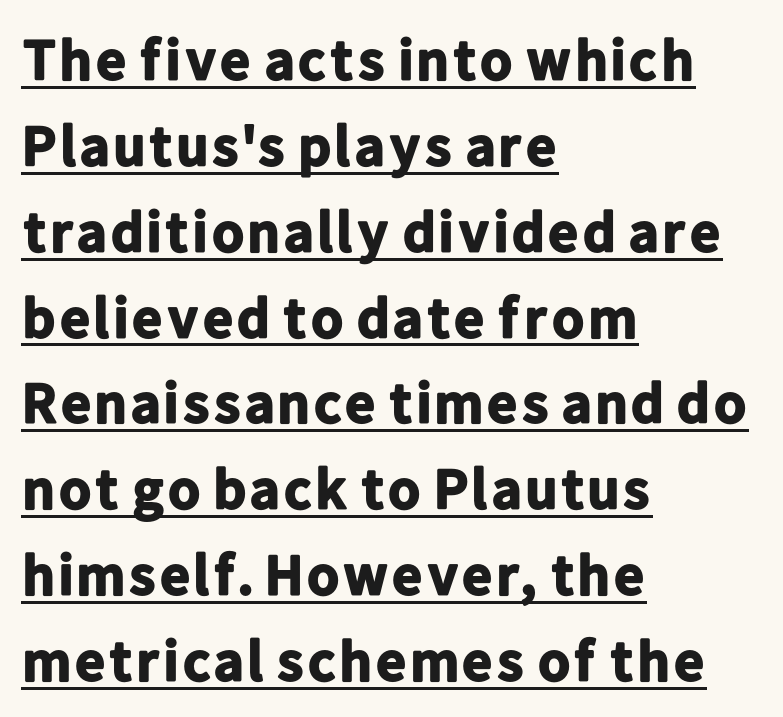
The image shows 58 px bold sans-serif type, upright; set left-aligned, normal line spacing (1.48x), normal letter spacing, underlined; low stroke contrast and a medium x-height.
